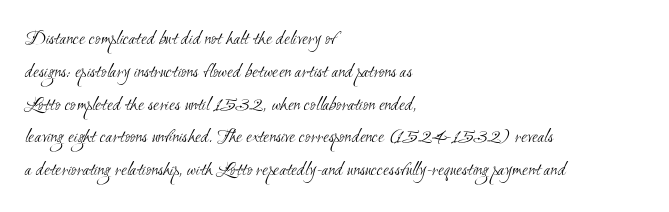
Q: Is the text bold? A: No.
Q: Is the text underlined? A: No.
Q: How is the paragraph aligned? A: Left-aligned.
Q: Is the spacing between letters normal or unusually wide? A: Normal.
Q: Is the spacing between lines tight, normal or loose? A: Normal.
